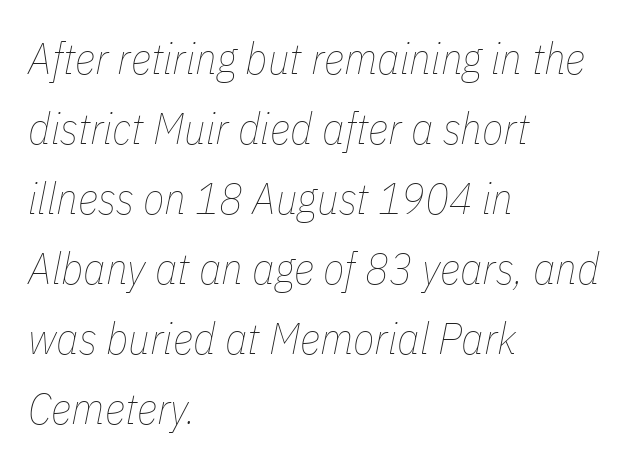
Q: Is the text bold? A: No.
Q: Is the text italic (slanted)? A: Yes, it leans right by about 11 degrees.
Q: Is the text underlined? A: No.
Q: How is the paragraph aligned? A: Left-aligned.
Q: Is the spacing between letters normal or unusually wide? A: Normal.
Q: Is the spacing between lines tight, normal or loose? A: Normal.
Q: Width (condensed, normal, or wide)? A: Condensed.
Q: Stroke contrast? A: Low.
Q: x-height? A: Medium.
Q: Monospaced? A: No.
